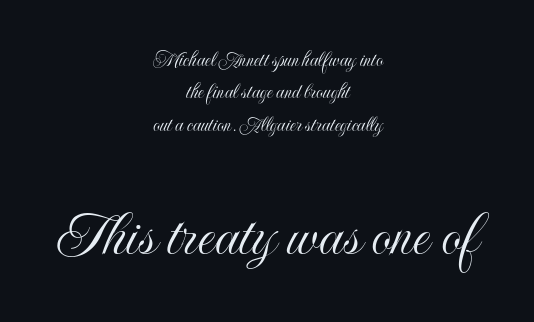
The image shows 65 px condensed type; set centered, normal line spacing (1.47x), normal letter spacing, not underlined; the second (bottom) block is 2.95x larger; a small x-height.
